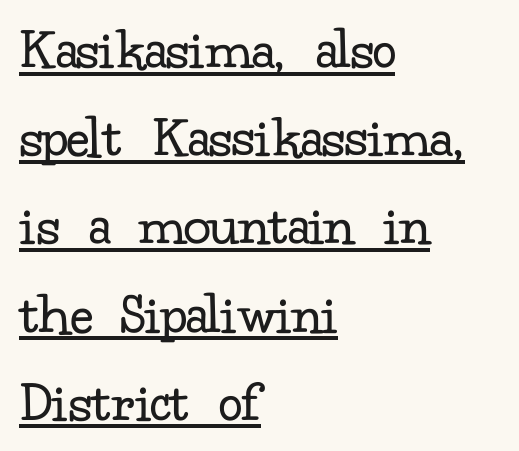
The image shows 60 px regular-weight serif type, upright; set left-aligned, normal line spacing (1.47x), normal letter spacing, underlined; low stroke contrast and a small x-height.
